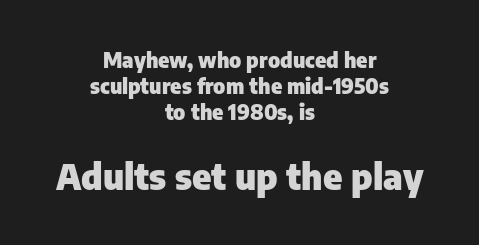
There is no visible air inserted between adjacent glyphs. Unlike italic type, these characters show no tilt at all. Unlike a traditional serif, this face leaves its strokes unadorned. Teacher's note: observe the equal gaps on both sides — that is centered alignment. Spacing verdict: proportional, widths tailored to each character. Letters rest on an invisible, unmarked baseline.
